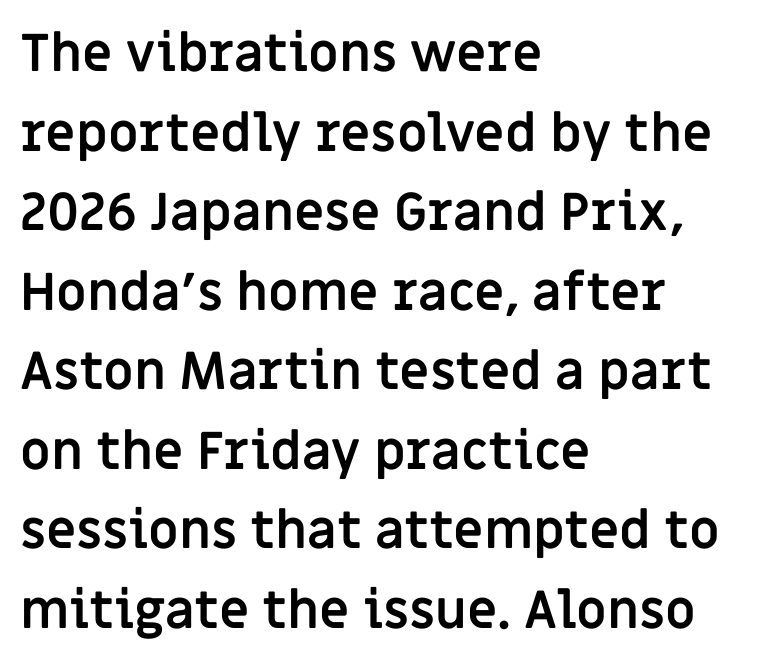
Q: Is the text bold? A: Yes.
Q: Is the text italic (slanted)? A: No, it is upright.
Q: Is the typeface a serif or a sans-serif typeface? A: Sans-serif.
Q: Is the text underlined? A: No.
Q: How is the paragraph aligned? A: Left-aligned.
Q: Is the spacing between letters normal or unusually wide? A: Normal.
Q: Is the spacing between lines tight, normal or loose? A: Normal.
Q: Width (condensed, normal, or wide)? A: Normal.
Q: Stroke contrast? A: Low.
Q: x-height? A: Large.
Q: Monospaced? A: No.
